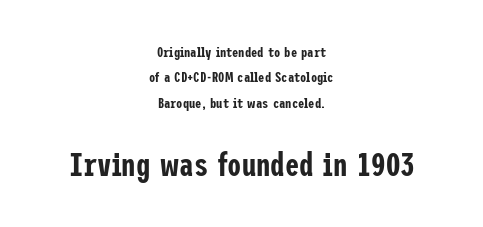
The passage shown has conventional tracking throughout. Bare-footed words on every line. If you squint, the bottom block still reads clearly — it's the larger of the two. Neither beginnings nor endings align; midpoints do. This is the regular roman posture of the typeface.
